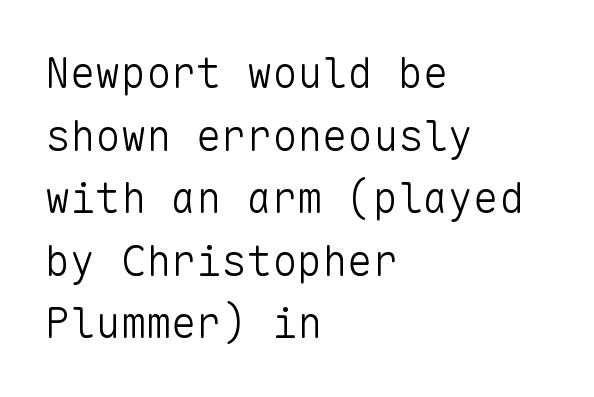
Q: Is the text bold? A: No.
Q: Is the text italic (slanted)? A: No, it is upright.
Q: Is the typeface a serif or a sans-serif typeface? A: Sans-serif.
Q: Is the text underlined? A: No.
Q: How is the paragraph aligned? A: Left-aligned.
Q: Is the spacing between letters normal or unusually wide? A: Normal.
Q: Is the spacing between lines tight, normal or loose? A: Normal.
Q: Width (condensed, normal, or wide)? A: Normal.
Q: Stroke contrast? A: Low.
Q: x-height? A: Medium.
Q: Monospaced? A: Yes.
